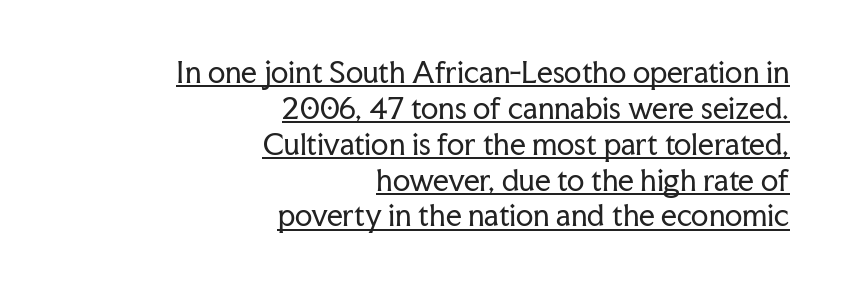
{"serif": "yes", "italic": "no", "bold": "no", "weight": "regular", "width": "normal", "stroke_contrast": "low", "x_height": "medium", "monospaced": "no", "underline": "yes", "align": "right", "line_spacing": "normal", "line_spacing_ratio": 1.28, "letter_spacing": "normal", "letter_spacing_em": 0.0, "glyph_px": 28}
